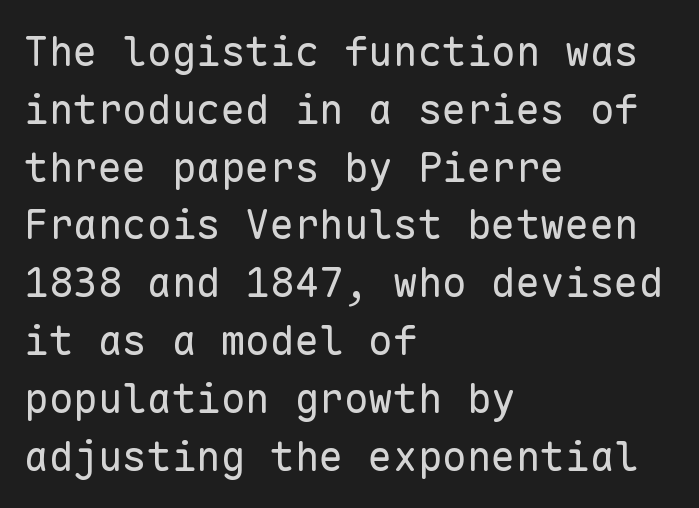
Monospaced: the letters line up in strict vertical columns. Teacher's note: observe the even left margin — that is flush-left alignment. Letters rest on an invisible, unmarked baseline. Here the glyphs are tracked normally, forming tight word shapes. It's the straight-up-and-down kind of type. A normal amount of white space separates one row of letters from the next.
